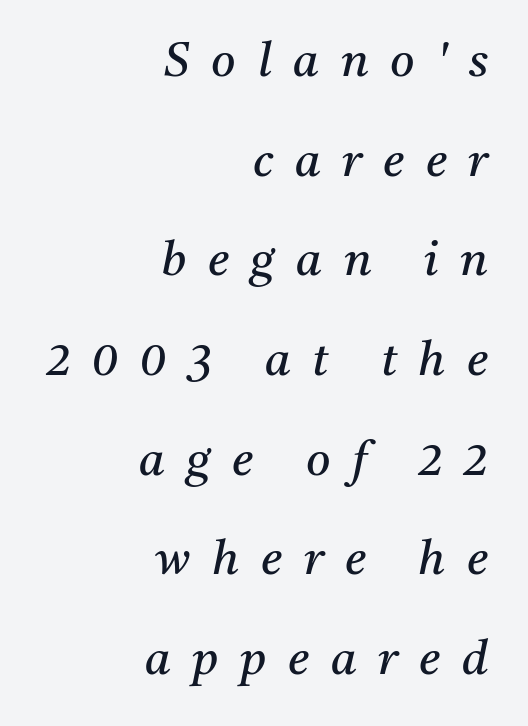
Q: Is the text bold? A: No.
Q: Is the text italic (slanted)? A: Yes, it leans right by about 11 degrees.
Q: Is the typeface a serif or a sans-serif typeface? A: Serif.
Q: Is the text underlined? A: No.
Q: How is the paragraph aligned? A: Right-aligned.
Q: Is the spacing between letters normal or unusually wide? A: Unusually wide.
Q: Is the spacing between lines tight, normal or loose? A: Loose.
Q: Width (condensed, normal, or wide)? A: Normal.
Q: Stroke contrast? A: Medium.
Q: x-height? A: Medium.
Q: Monospaced? A: No.
